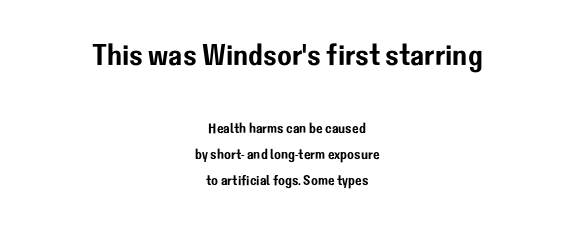
The image shows 30 px sans-serif type, upright; set centered, line spacing 1.84x, normal letter spacing, not underlined; the first (top) block is 2.14x larger; low stroke contrast and a medium x-height.
